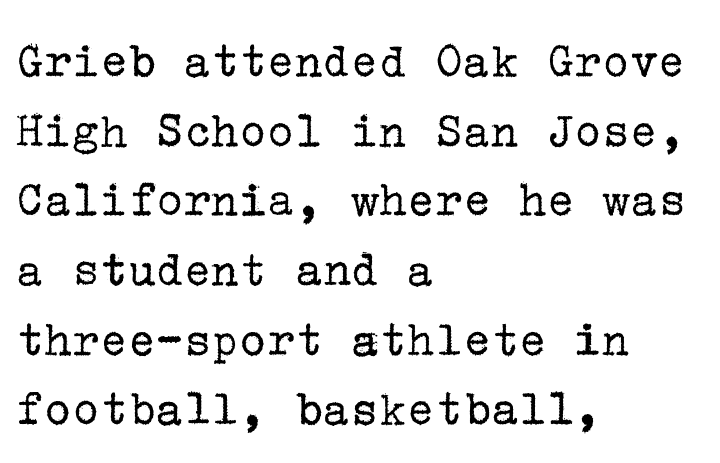
The image shows 52 px regular-weight serif type, upright; set left-aligned, normal line spacing (1.34x), normal letter spacing, not underlined; low stroke contrast and a medium x-height.
